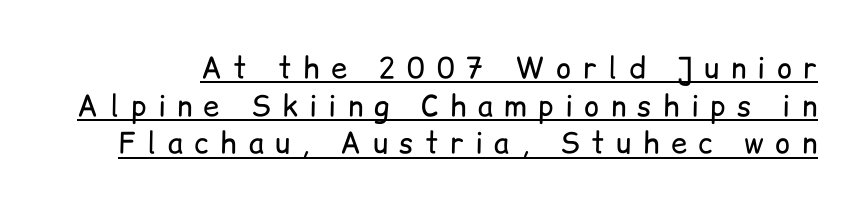
Q: Is the text bold? A: No.
Q: Is the text italic (slanted)? A: No, it is upright.
Q: Is the typeface a serif or a sans-serif typeface? A: Sans-serif.
Q: Is the text underlined? A: Yes.
Q: Is the spacing between letters normal or unusually wide? A: Unusually wide.
Q: Is the spacing between lines tight, normal or loose? A: Normal.
Q: Width (condensed, normal, or wide)? A: Normal.
Q: Stroke contrast? A: Low.
Q: x-height? A: Medium.
Q: Monospaced? A: No.
